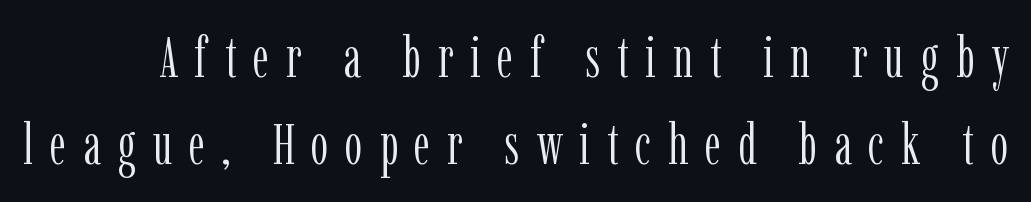
Rendered with straight, roman letterforms. No word sits above an underline. Stroke mass is kept to a normal reading level or below. The passage shown is typed in a proportional face where columns would drift. The leading is moderate, giving the passage an even texture.
